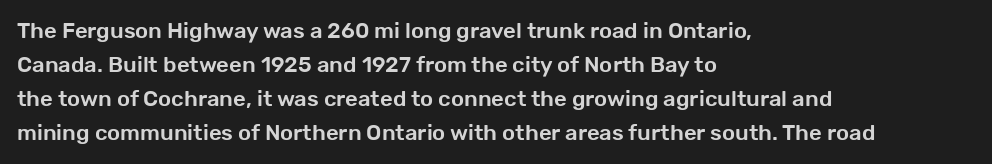
The image shows 22 px text type, upright; set left-aligned, normal line spacing (1.55x), normal letter spacing, not underlined.
